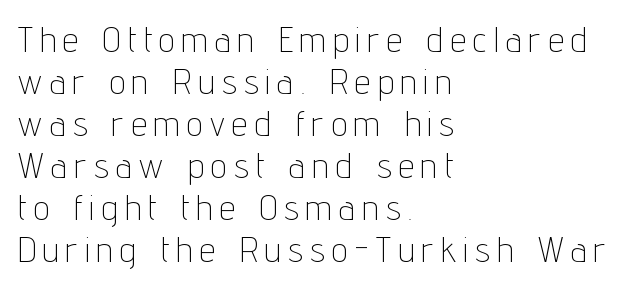
Does the lettering tilt? It doesn't — this is upright. Teacher's note: observe the even left margin — that is flush-left alignment. Display-style spreading of the glyphs; the letterfit is very open. These glyphs show unthickened strokes, regular width or finer. Underlining? Definitely not there.
